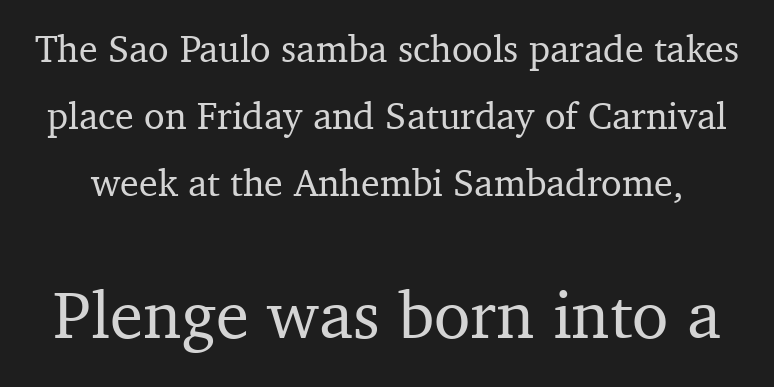
Q: Is the text italic (slanted)? A: No, it is upright.
Q: Is the typeface a serif or a sans-serif typeface? A: Serif.
Q: Is the text underlined? A: No.
Q: Is the spacing between letters normal or unusually wide? A: Normal.
Q: Which block of text is set in a larger size, the first (top) or the second (bottom)? A: The second (bottom) one.
Q: Width (condensed, normal, or wide)? A: Normal.
Q: Stroke contrast? A: Medium.
Q: x-height? A: Medium.
Q: Monospaced? A: No.
